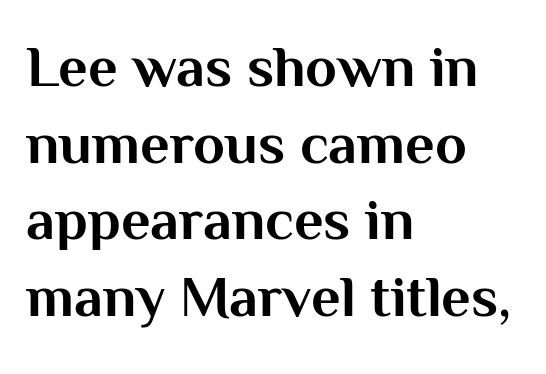
Q: Is the text bold? A: Yes.
Q: Is the text italic (slanted)? A: No, it is upright.
Q: Is the typeface a serif or a sans-serif typeface? A: Sans-serif.
Q: Is the text underlined? A: No.
Q: How is the paragraph aligned? A: Left-aligned.
Q: Is the spacing between letters normal or unusually wide? A: Normal.
Q: Is the spacing between lines tight, normal or loose? A: Normal.
Q: Width (condensed, normal, or wide)? A: Normal.
Q: Stroke contrast? A: Medium.
Q: x-height? A: Medium.
Q: Monospaced? A: No.
